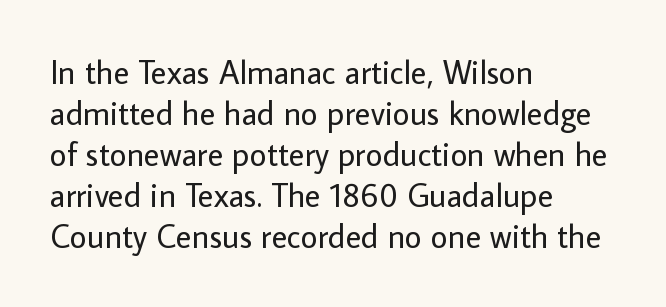
Q: Is the text bold? A: No.
Q: Is the text italic (slanted)? A: No, it is upright.
Q: Is the typeface a serif or a sans-serif typeface? A: Sans-serif.
Q: Is the text underlined? A: No.
Q: How is the paragraph aligned? A: Left-aligned.
Q: Is the spacing between letters normal or unusually wide? A: Normal.
Q: Width (condensed, normal, or wide)? A: Normal.
Q: Stroke contrast? A: Low.
Q: x-height? A: Medium.
Q: Monospaced? A: No.
